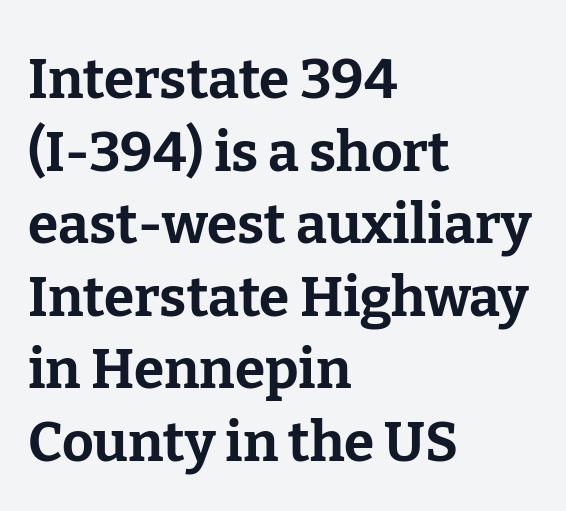
This sample is left-justified, so line endings fall wherever the words run out. Notice how thick the strokes are: this is what a full bold looks like. These lines are composed in type with serifs. Descender tails drop into unmarked territory. Inter-character spacing is left at the font's built-in metrics.
